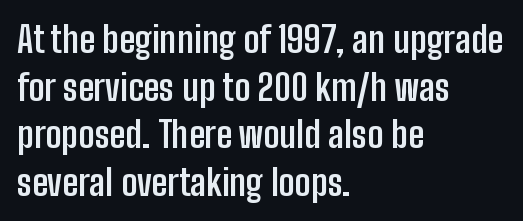
The image shows 36 px semibold, condensed sans-serif type, upright; set left-aligned, normal line spacing (1.32x), normal letter spacing, not underlined; low stroke contrast and a medium x-height.
